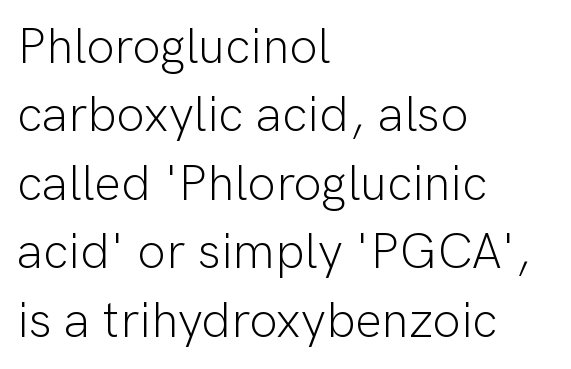
This rendering leaves character spacing at its baseline value. Bare-footed words on every line. Italic? Not at all — the glyphs are vertical. The typesetting does not lean heavy: it is not bold.
